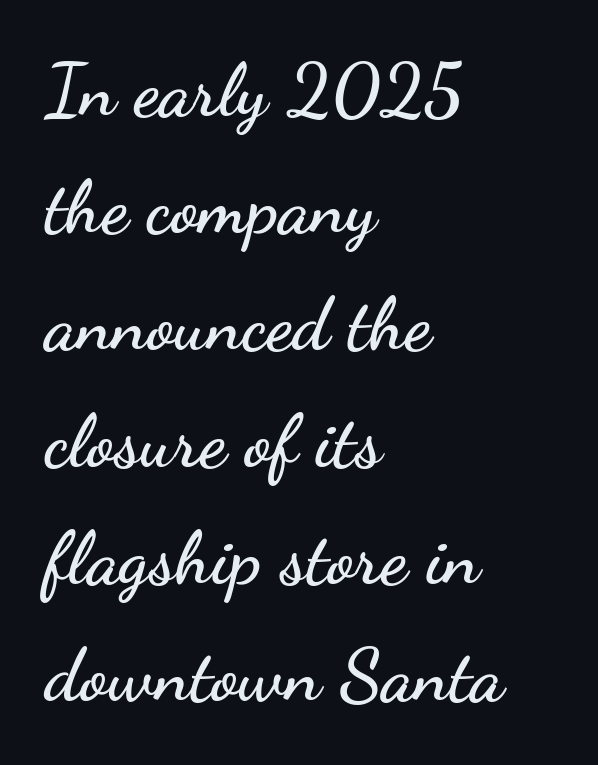
Q: Is the text italic (slanted)? A: Yes.
Q: Is the typeface a serif or a sans-serif typeface? A: Sans-serif.
Q: Is the text underlined? A: No.
Q: How is the paragraph aligned? A: Left-aligned.
Q: Is the spacing between letters normal or unusually wide? A: Normal.
Q: Is the spacing between lines tight, normal or loose? A: Normal.
Q: Width (condensed, normal, or wide)? A: Wide.
Q: Stroke contrast? A: Low.
Q: x-height? A: Small.
Q: Monospaced? A: No.
